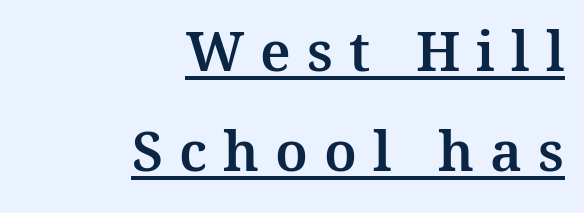
Q: Is the text italic (slanted)? A: No, it is upright.
Q: Is the typeface a serif or a sans-serif typeface? A: Serif.
Q: Is the text underlined? A: Yes.
Q: How is the paragraph aligned? A: Right-aligned.
Q: Is the spacing between letters normal or unusually wide? A: Unusually wide.
Q: Width (condensed, normal, or wide)? A: Normal.
Q: Stroke contrast? A: Medium.
Q: x-height? A: Medium.
Q: Monospaced? A: No.
